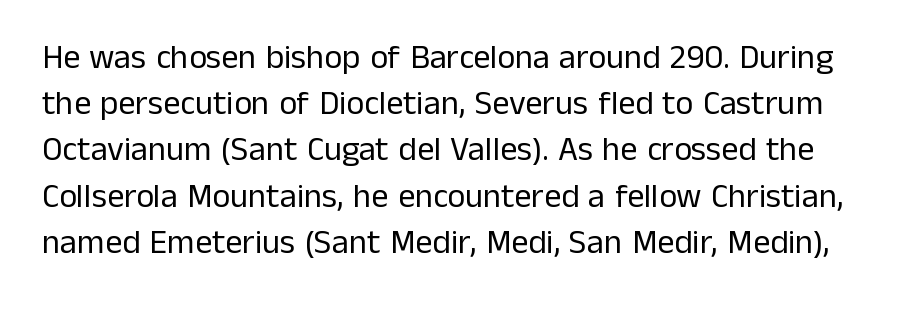
The image shows 34 px regular-weight sans-serif type, upright; set normal line spacing (1.36x), normal letter spacing, not underlined; low stroke contrast and a medium x-height.
